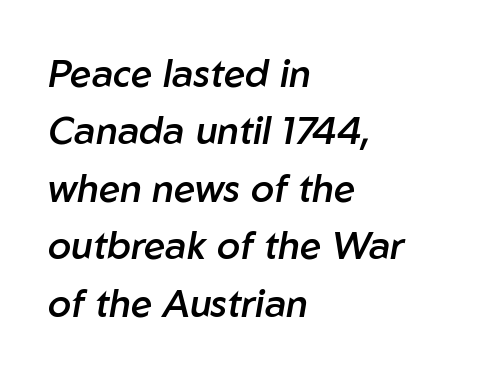
Underline: absent. The passage shown is semibold, sitting just below true bold. This is oblique type, the kind used for emphasis or titles. In CSS terms this would be text-align: left.
